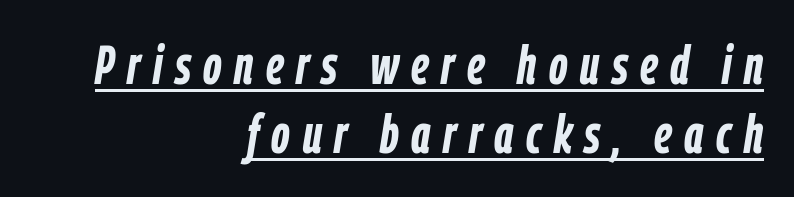
{"italic": "yes", "lean": "right", "slant_degrees": 9, "bold": "yes", "weight": "semibold", "width": "condensed", "stroke_contrast": "low", "x_height": "medium", "monospaced": "no", "underline": "yes", "align": "right", "line_spacing": "normal", "line_spacing_ratio": 1.27, "letter_spacing": "wide", "letter_spacing_em": 0.23, "glyph_px": 54}
